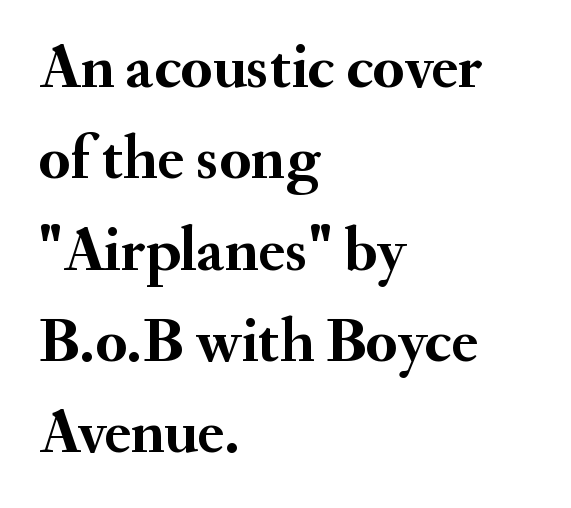
Q: Is the text bold? A: Yes.
Q: Is the text italic (slanted)? A: No, it is upright.
Q: Is the typeface a serif or a sans-serif typeface? A: Serif.
Q: Is the text underlined? A: No.
Q: How is the paragraph aligned? A: Left-aligned.
Q: Is the spacing between letters normal or unusually wide? A: Normal.
Q: Is the spacing between lines tight, normal or loose? A: Normal.
Q: Width (condensed, normal, or wide)? A: Normal.
Q: Stroke contrast? A: Medium.
Q: x-height? A: Small.
Q: Monospaced? A: No.
